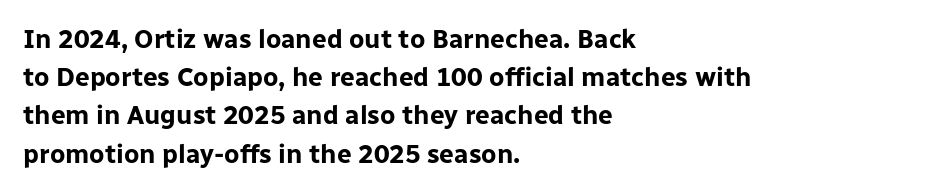
One glance says typical: line gaps are just what's usual. Students, note that the glyphs here touch the page at normal intervals. When letters stand straight like this, we call the style roman or upright. The string is rendered with underlining switched off. Casual observation: everything's shoved over to the left.
